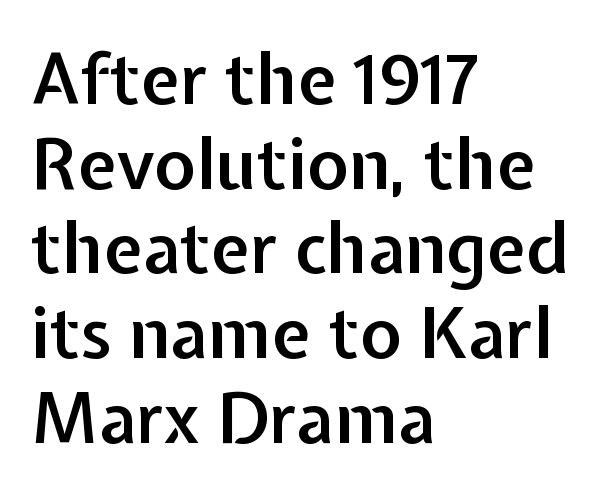
The rendering anchors every line to the left-hand side. Letter spacing: default. Letters rest on an invisible, unmarked baseline. Italic? Not at all — the glyphs are vertical. The font family rendered here belongs to the sans-serif group. The letters advance in unequal steps, a hallmark of proportional type.
